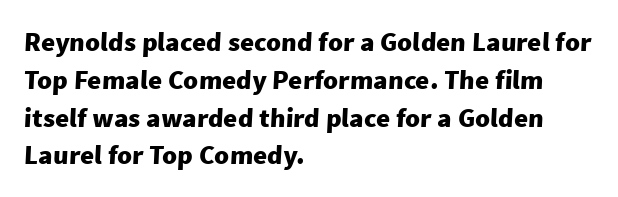
{"bold": "yes", "underline": "no", "align": "left", "line_spacing": "normal", "line_spacing_ratio": 1.4, "letter_spacing": "normal", "letter_spacing_em": 0.0, "glyph_px": 27}
